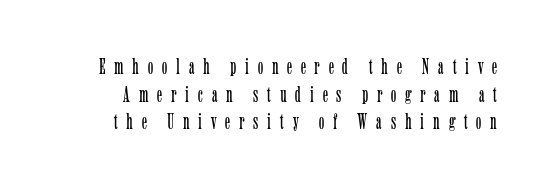
Each word looks stretched out because of the extra space between its letters. The typography opts for an upright posture over an oblique one. A normal amount of white space separates one row of letters from the next. A quiet, ordinary-to-light weight characterises the typeface. The baseline area is clear.
